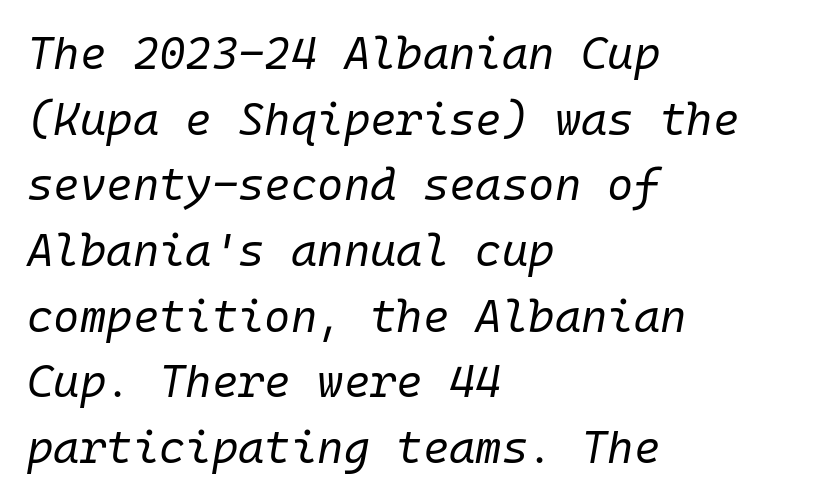
The image shows 45 px regular-weight type, italic (leaning right), monospaced; set left-aligned, normal line spacing (1.46x), normal letter spacing, not underlined; low stroke contrast and a medium x-height.
